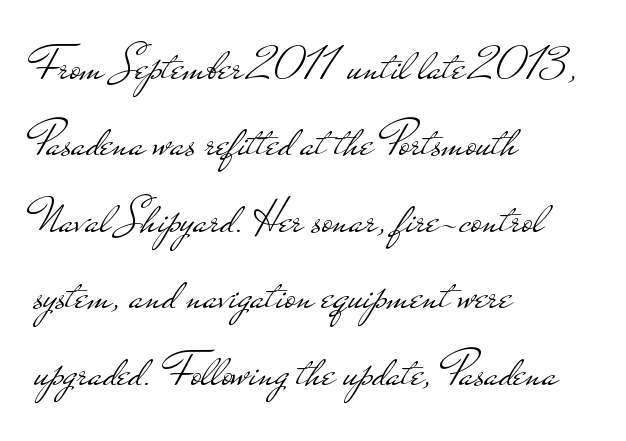
The image shows 50 px light, wide sans-serif type; set left-aligned, normal line spacing (1.53x), normal letter spacing, not underlined; low stroke contrast and a small x-height.
